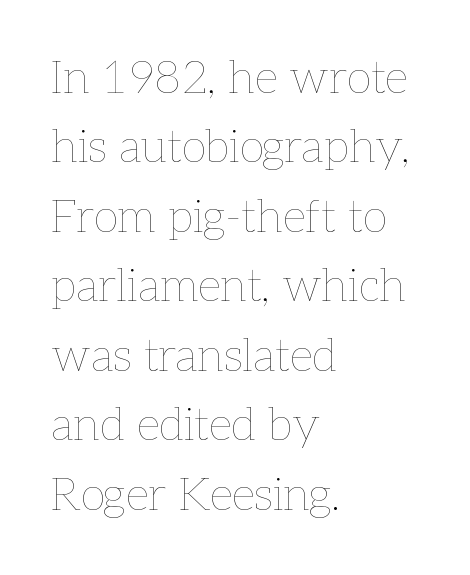
{"italic": "no", "bold": "no", "weight": "thin", "width": "normal", "stroke_contrast": "low", "x_height": "medium", "monospaced": "no", "underline": "no", "align": "left", "line_spacing": "normal", "line_spacing_ratio": 1.51, "letter_spacing": "normal", "letter_spacing_em": 0.0, "glyph_px": 46}
